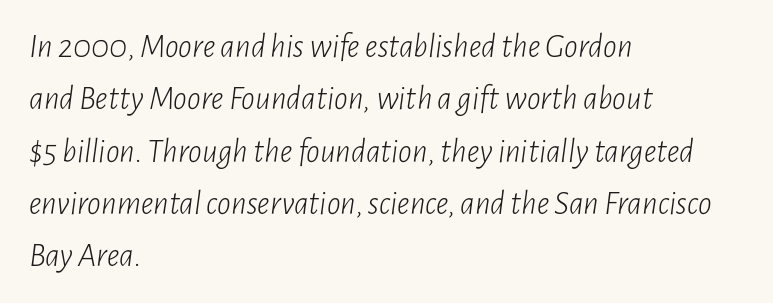
{"italic": "yes", "lean": "right", "slant_degrees": 7, "bold": "no", "weight": "light", "width": "condensed", "stroke_contrast": "low", "x_height": "medium", "monospaced": "no", "underline": "no", "align": "left", "line_spacing": "normal", "line_spacing_ratio": 1.54, "letter_spacing": "normal", "letter_spacing_em": 0.0, "glyph_px": 34}
